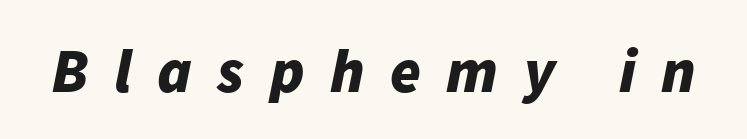
The words here are not underlined. Does extra space separate the letters? Yes, quite a lot of it. Each letter keeps its own natural width here, so spacing adapts to shape. The sample has been set heavy, in full bold. This is oblique type, the kind used for emphasis or titles.
